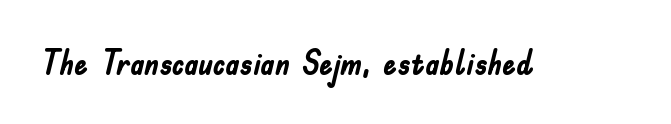
Q: Is the text bold? A: Yes.
Q: Is the text italic (slanted)? A: Yes.
Q: Is the typeface a serif or a sans-serif typeface? A: Sans-serif.
Q: Is the text underlined? A: No.
Q: Is the spacing between letters normal or unusually wide? A: Normal.
Q: Width (condensed, normal, or wide)? A: Condensed.
Q: Stroke contrast? A: Low.
Q: x-height? A: Small.
Q: Monospaced? A: No.
